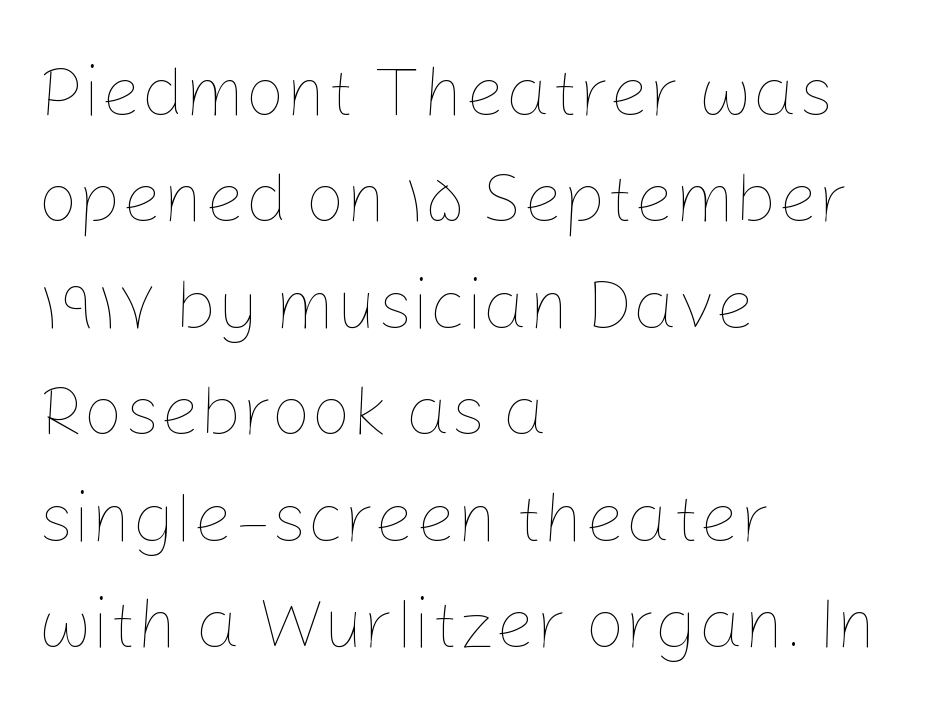
Anything drawn beneath the words? Only blank space. Is this a heavy cut? Hardly; it is regular or lighter. These lines are rendered in a variable-pitch font. This sample keeps an unexceptional amount of space between lines. Rendered with straight, roman letterforms.
